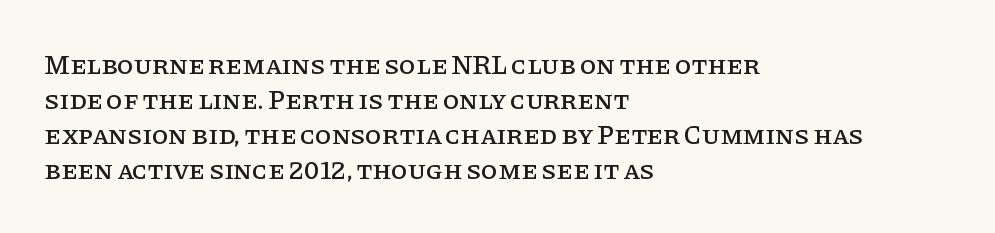
{"italic": "no", "underline": "no", "align": "left", "line_spacing": "normal", "line_spacing_ratio": 1.3, "letter_spacing": "normal", "letter_spacing_em": 0.0, "glyph_px": 27}
